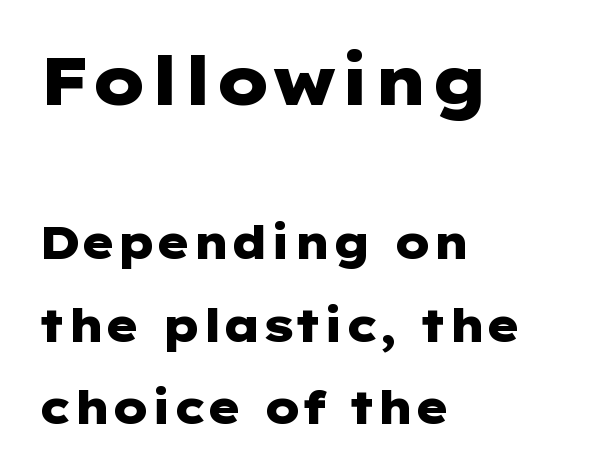
Q: Is the text bold? A: Yes.
Q: Is the text italic (slanted)? A: No, it is upright.
Q: Is the typeface a serif or a sans-serif typeface? A: Sans-serif.
Q: Is the text underlined? A: No.
Q: How is the paragraph aligned? A: Left-aligned.
Q: Is the spacing between letters normal or unusually wide? A: Normal.
Q: Which block of text is set in a larger size, the first (top) or the second (bottom)? A: The first (top) one.
Q: Width (condensed, normal, or wide)? A: Wide.
Q: Stroke contrast? A: Low.
Q: x-height? A: Medium.
